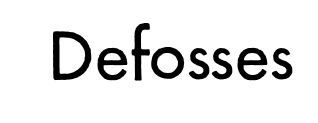
{"serif": "no", "italic": "no", "bold": "no", "weight": "regular", "width": "normal", "stroke_contrast": "low", "x_height": "small", "monospaced": "no", "underline": "no", "letter_spacing": "normal", "letter_spacing_em": 0.0, "glyph_px": 74}
